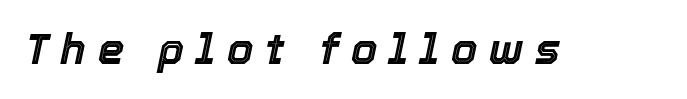
{"italic": "yes", "lean": "right", "slant_degrees": 12, "width": "normal", "x_height": "medium", "monospaced": "no", "underline": "no", "letter_spacing": "wide", "letter_spacing_em": 0.28, "glyph_px": 42}
